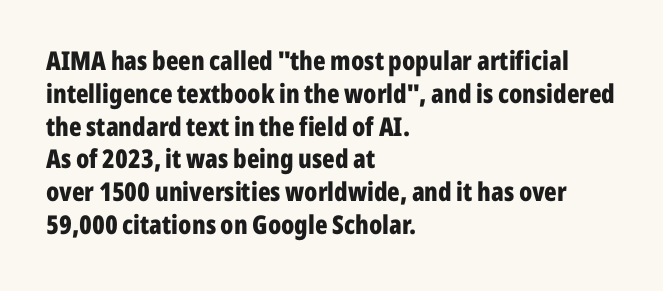
Reading down the column, the eye jumps a familiar distance to each next line. The passage shown is not underscored anywhere. Its strokes are broad and dark, the hallmark of bold type. Quick note: not italic, upright. Observe the ordinary spacing: letters are neighbours, not strangers. Line beginnings align vertically; line endings do not.
